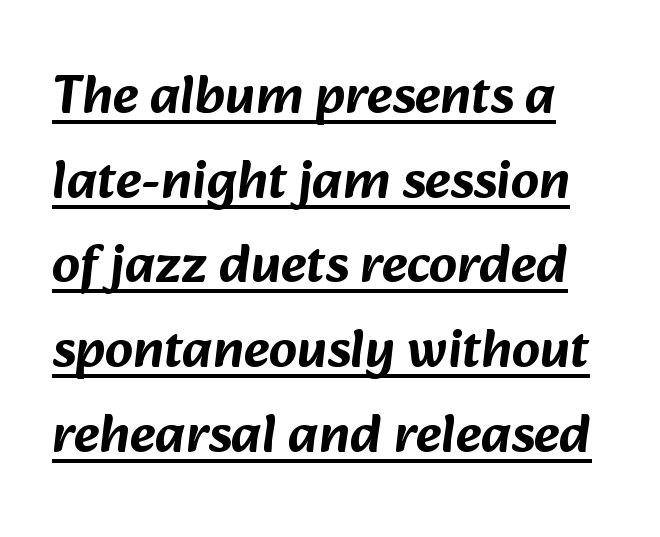
One glance says typical: line gaps are just what's usual. Every word sits above its own underline. You could call the tracking neutral — neither tight nor loose. Each letter keeps its own natural width here, so spacing adapts to shape. Letterform terminals end flat and unadorned throughout the passage.
